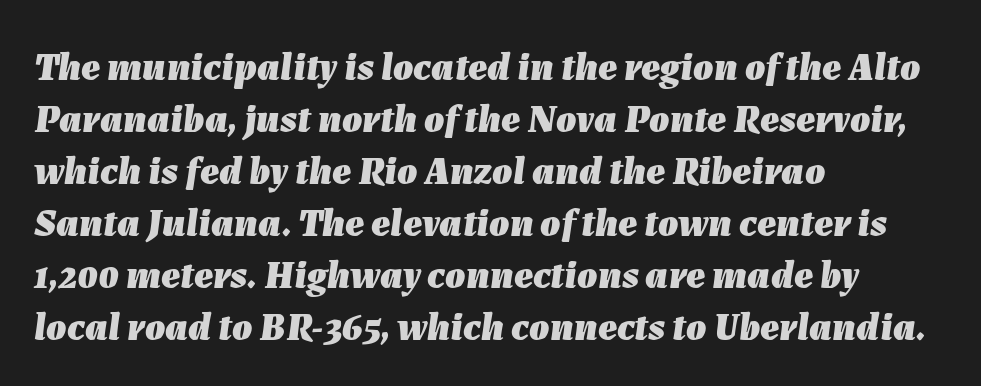
Q: Is the text bold? A: Yes.
Q: Is the text italic (slanted)? A: Yes, it leans right by about 7 degrees.
Q: Is the text underlined? A: No.
Q: How is the paragraph aligned? A: Left-aligned.
Q: Is the spacing between letters normal or unusually wide? A: Normal.
Q: Is the spacing between lines tight, normal or loose? A: Normal.
Q: Width (condensed, normal, or wide)? A: Normal.
Q: Stroke contrast? A: Low.
Q: x-height? A: Medium.
Q: Monospaced? A: No.
